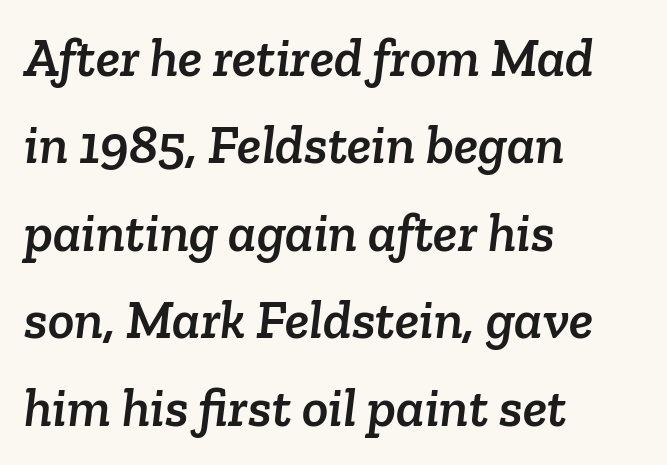
{"serif": "yes", "width": "normal", "stroke_contrast": "low", "x_height": "medium", "monospaced": "no", "underline": "no", "align": "left", "line_spacing": "normal", "line_spacing_ratio": 1.59, "letter_spacing": "normal", "letter_spacing_em": 0.0, "glyph_px": 55}
